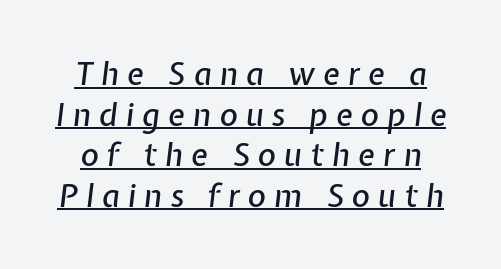
The letters are spread apart with noticeably loose tracking. Whoever set this chose a conventional vertical rhythm. Underlining? Definitely there. Spacing verdict: proportional, widths tailored to each character.
